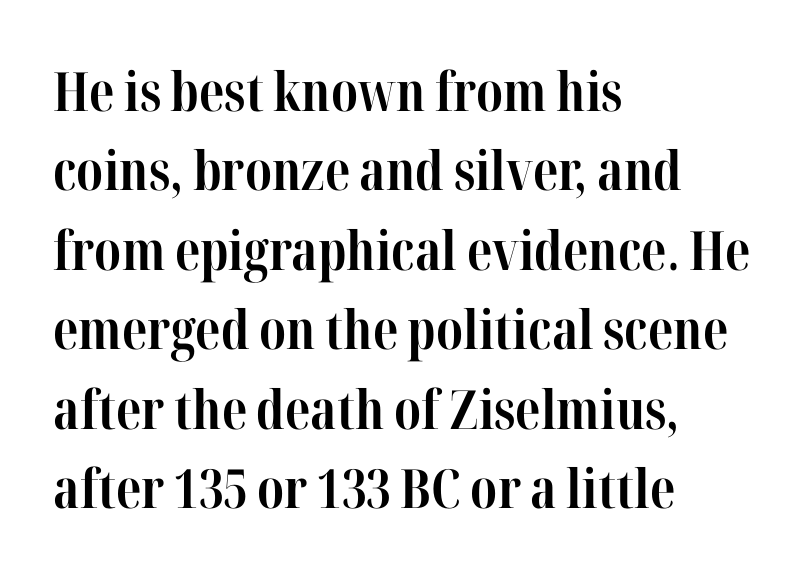
{"serif": "yes", "italic": "no", "bold": "yes", "weight": "bold", "width": "condensed", "stroke_contrast": "high", "x_height": "medium", "monospaced": "no", "underline": "no", "align": "left", "line_spacing": "normal", "line_spacing_ratio": 1.47, "letter_spacing": "normal", "letter_spacing_em": 0.0, "glyph_px": 54}
